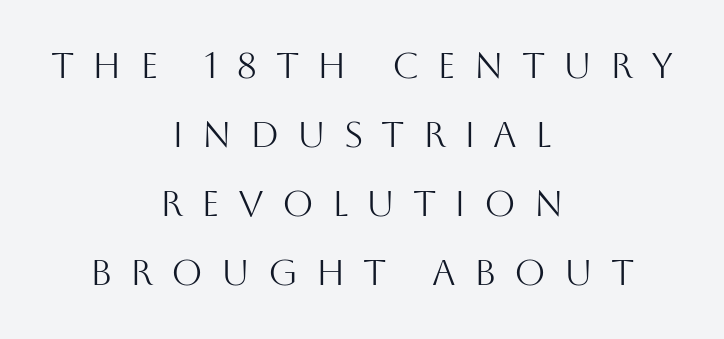
Stroke thickness stays within the range of a standard reading face or lighter. The rendering inserts visible extra space after every character. Clear beneath every line of the passage. A typesetter would call this proportional, since set widths differ per character. The leading is generous, giving the passage an open texture. Posture: straight, roman, zero tilt.
